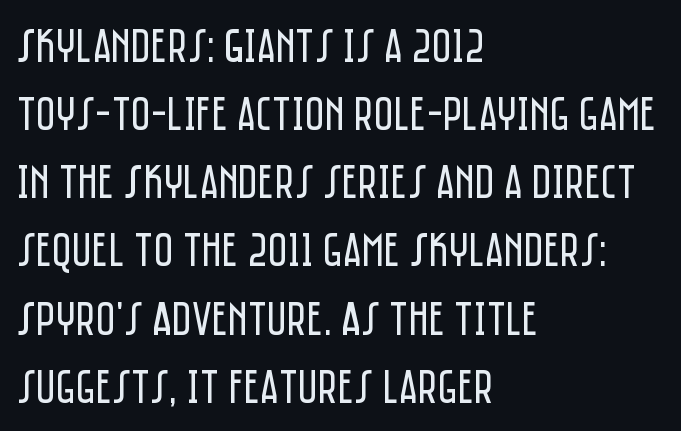
The characters display no serif detailing; their extremities are plain. No heavy texture on the line: the type isn't bold. Quick note: underline off. Think of a printed novel: that variable character pitch is what you see here. Quick note: interline space is typical. A typesetter would mark this as roman, not italic.
